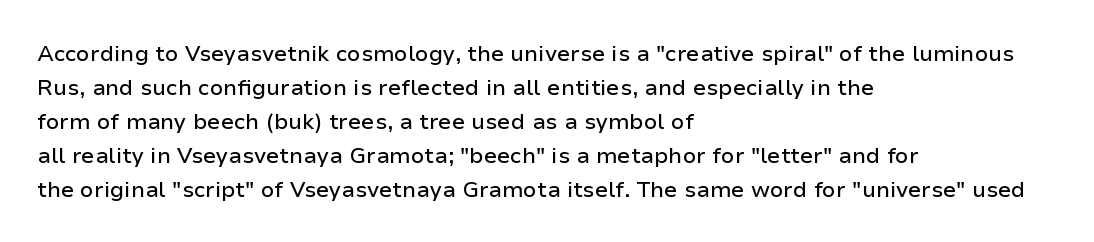
Q: Is the text italic (slanted)? A: No, it is upright.
Q: Is the text underlined? A: No.
Q: How is the paragraph aligned? A: Left-aligned.
Q: Is the spacing between letters normal or unusually wide? A: Normal.
Q: Is the spacing between lines tight, normal or loose? A: Normal.
